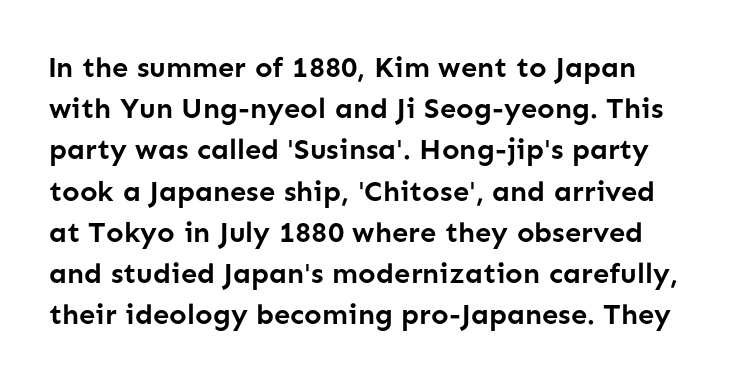
{"serif": "no", "italic": "no", "bold": "yes", "weight": "semibold", "width": "normal", "stroke_contrast": "low", "x_height": "medium", "monospaced": "no", "underline": "no", "line_spacing": "normal", "line_spacing_ratio": 1.42, "letter_spacing": "normal", "letter_spacing_em": 0.0, "glyph_px": 29}
